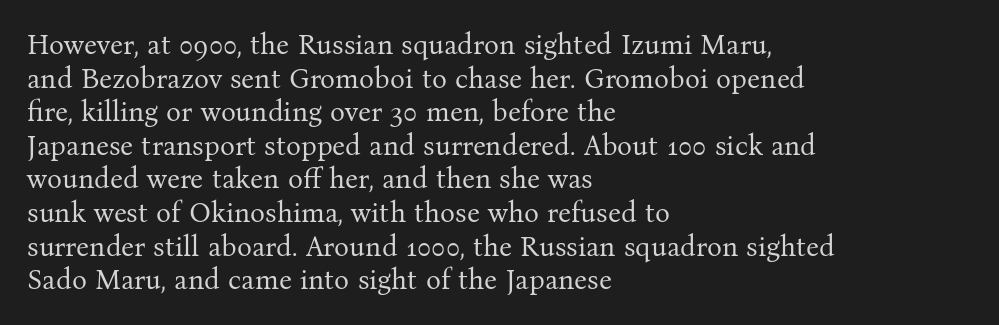
Q: Is the text bold? A: No.
Q: Is the text italic (slanted)? A: No, it is upright.
Q: Is the typeface a serif or a sans-serif typeface? A: Serif.
Q: Is the text underlined? A: No.
Q: How is the paragraph aligned? A: Left-aligned.
Q: Is the spacing between letters normal or unusually wide? A: Normal.
Q: Width (condensed, normal, or wide)? A: Normal.
Q: Stroke contrast? A: Medium.
Q: x-height? A: Medium.
Q: Monospaced? A: No.
